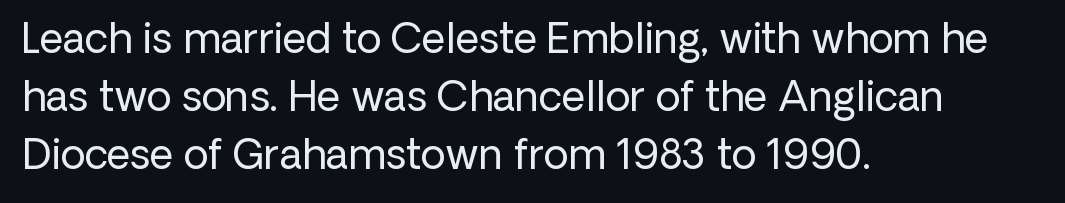
{"serif": "no", "italic": "no", "bold": "no", "weight": "regular", "width": "normal", "stroke_contrast": "low", "x_height": "medium", "monospaced": "no", "underline": "no", "align": "left", "line_spacing": "normal", "line_spacing_ratio": 1.42, "letter_spacing": "normal", "letter_spacing_em": 0.0, "glyph_px": 41}
